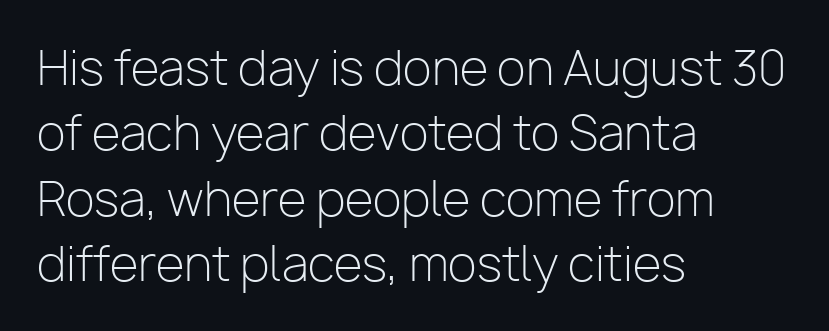
No word sits above an underline. The letters advance in unequal steps, a hallmark of proportional type. You can tell it's not italic because the verticals are truly vertical. No extra ink here — the face is not bold. Short and long lines alike share a common starting point at left. Leading: standard.
